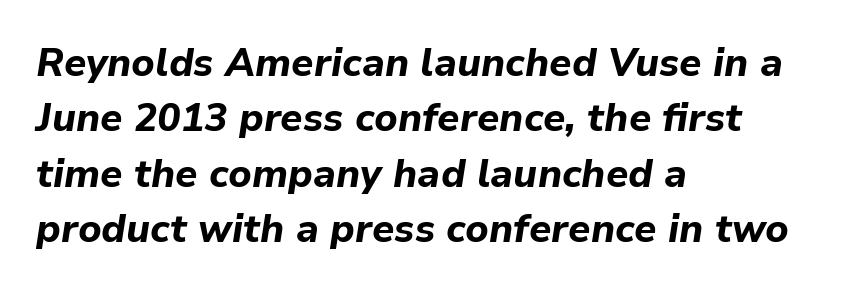
The image shows 39 px bold type, italic (leaning right); set left-aligned, normal line spacing (1.42x), normal letter spacing, not underlined; low stroke contrast and a medium x-height.
